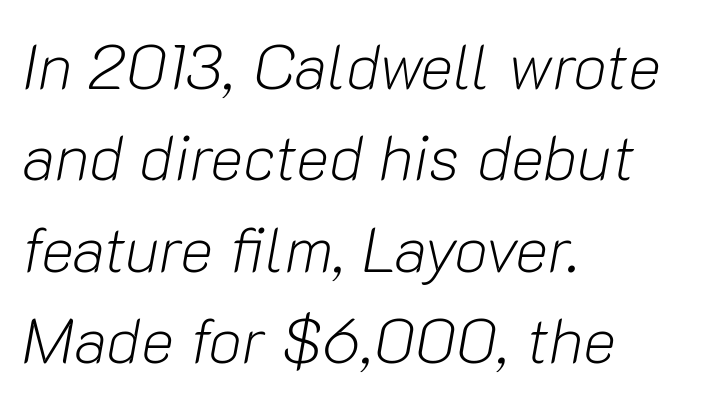
The image shows 63 px light type, italic (leaning right); set left-aligned, normal line spacing (1.45x), normal letter spacing, not underlined; low stroke contrast and a medium x-height.
